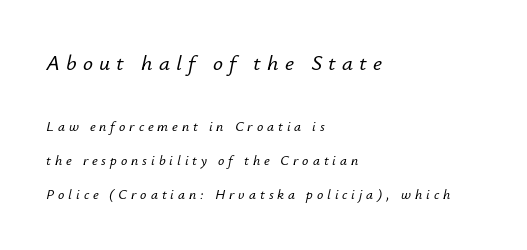
{"italic": "yes", "lean": "right", "slant_degrees": 12, "underline": "no", "align": "left", "line_spacing": "loose", "line_spacing_ratio": 2.4, "letter_spacing": "wide", "letter_spacing_em": 0.28, "larger_block": "first", "size_ratio": 1.57, "glyph_px": 22}
